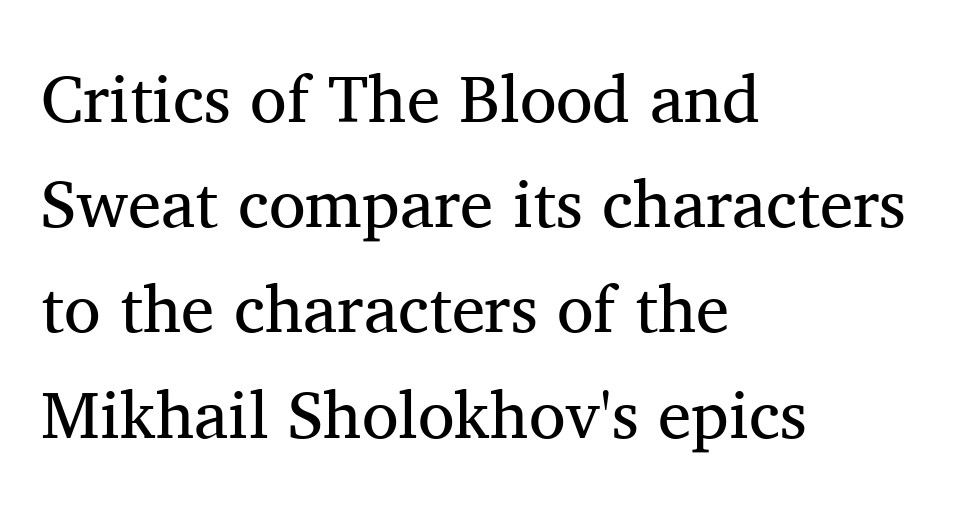
{"serif": "yes", "italic": "no", "bold": "no", "weight": "regular", "width": "normal", "stroke_contrast": "medium", "x_height": "medium", "monospaced": "no", "underline": "no", "align": "left", "line_spacing": "normal", "line_spacing_ratio": 1.57, "letter_spacing": "normal", "letter_spacing_em": 0.0, "glyph_px": 67}
